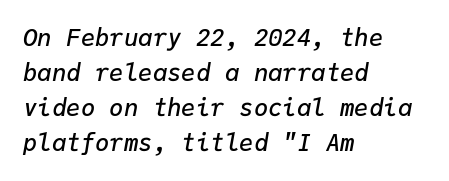
{"italic": "yes", "lean": "right", "slant_degrees": 9, "bold": "semi", "underline": "no", "align": "left", "line_spacing": "normal", "line_spacing_ratio": 1.46, "letter_spacing": "normal", "letter_spacing_em": 0.0, "glyph_px": 24}
